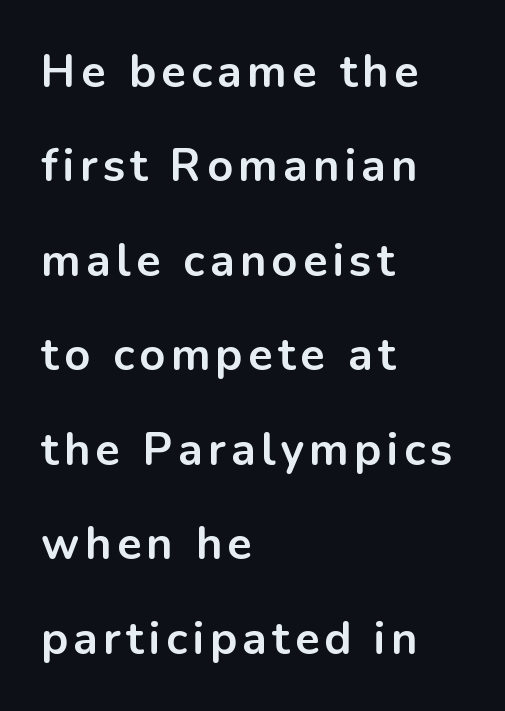
Q: Is the text bold? A: Yes.
Q: Is the text italic (slanted)? A: No, it is upright.
Q: Is the typeface a serif or a sans-serif typeface? A: Sans-serif.
Q: Is the text underlined? A: No.
Q: How is the paragraph aligned? A: Left-aligned.
Q: Is the spacing between lines tight, normal or loose? A: Loose.
Q: Width (condensed, normal, or wide)? A: Normal.
Q: Stroke contrast? A: Low.
Q: x-height? A: Medium.
Q: Monospaced? A: No.
